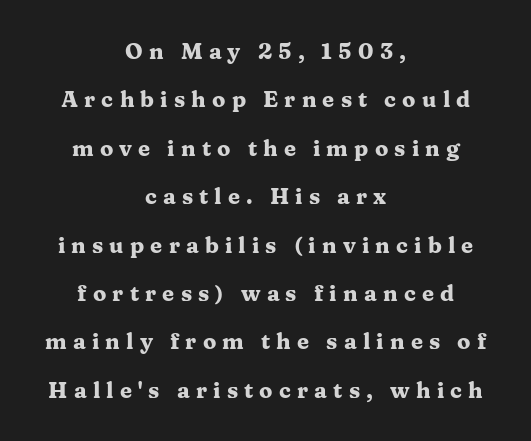
The image shows 22 px bold type, upright; set centered, loose line spacing (2.2x), unusually wide letter spacing (+0.28 em), not underlined.
